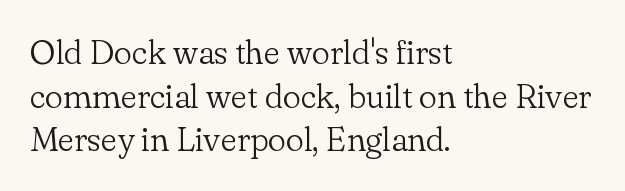
{"serif": "yes", "italic": "no", "bold": "no", "weight": "light", "width": "normal", "stroke_contrast": "low", "x_height": "small", "monospaced": "no", "underline": "no", "align": "left", "line_spacing": "normal", "line_spacing_ratio": 1.28, "letter_spacing": "normal", "letter_spacing_em": 0.0, "glyph_px": 34}
